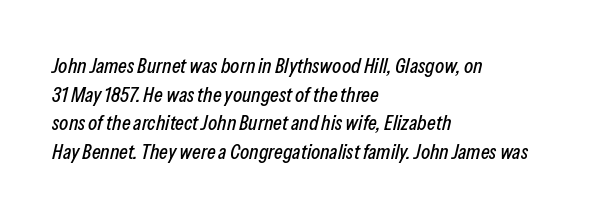
{"italic": "yes", "lean": "right", "slant_degrees": 13, "underline": "no", "align": "left", "line_spacing": "normal", "line_spacing_ratio": 1.36, "letter_spacing": "normal", "letter_spacing_em": 0.0, "glyph_px": 21}
